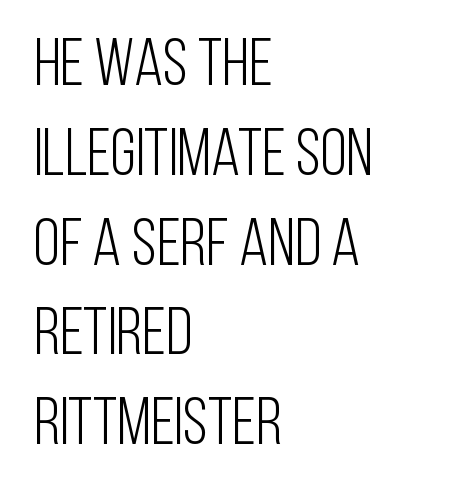
Q: Is the text bold? A: No.
Q: Is the text italic (slanted)? A: No, it is upright.
Q: Is the typeface a serif or a sans-serif typeface? A: Sans-serif.
Q: Is the text underlined? A: No.
Q: How is the paragraph aligned? A: Left-aligned.
Q: Is the spacing between letters normal or unusually wide? A: Normal.
Q: Is the spacing between lines tight, normal or loose? A: Normal.
Q: Width (condensed, normal, or wide)? A: Condensed.
Q: Stroke contrast? A: Low.
Q: x-height? A: Large.
Q: Monospaced? A: No.
